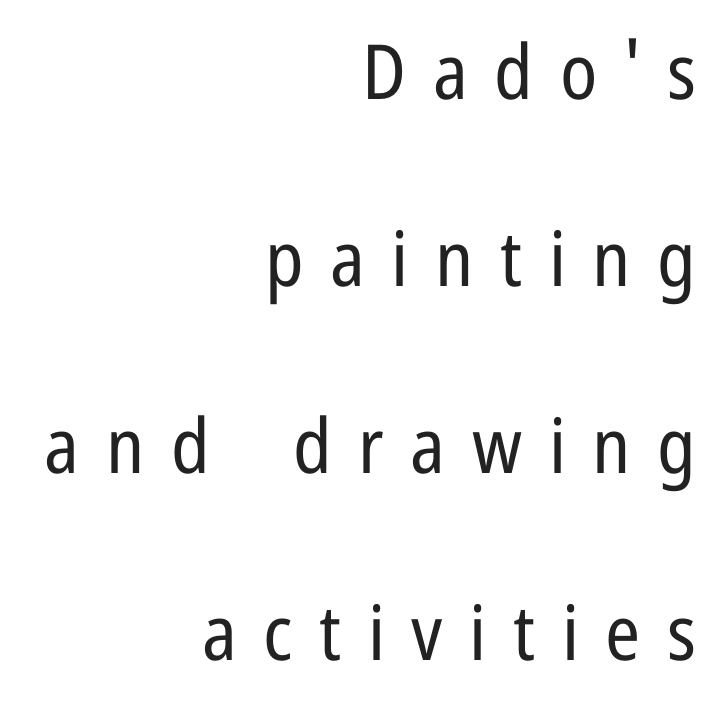
The image shows 76 px regular-weight, condensed sans-serif type, upright; set right-aligned, loose line spacing (2.46x), unusually wide letter spacing (+0.35 em), not underlined; low stroke contrast and a medium x-height.
